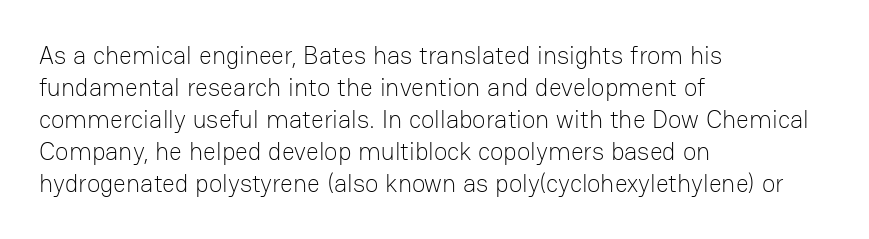
Glance below the letters and you will spot only blank space. The weight tops out at a normal text grade. Teacher's note: observe the even left margin — that is flush-left alignment. Interline gaps are of average width in this sample. In terms of posture, this sample is upright.
